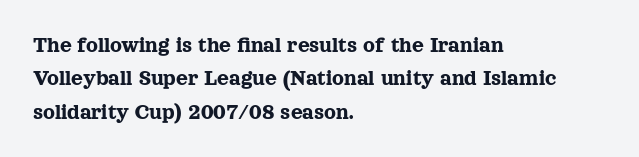
The image shows 23 px text type, upright; set left-aligned, normal line spacing (1.45x), normal letter spacing, not underlined.
